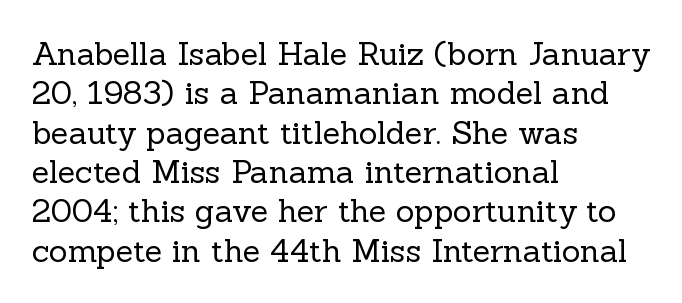
Q: Is the text bold? A: No.
Q: Is the text italic (slanted)? A: No, it is upright.
Q: Is the typeface a serif or a sans-serif typeface? A: Serif.
Q: Is the text underlined? A: No.
Q: How is the paragraph aligned? A: Left-aligned.
Q: Is the spacing between letters normal or unusually wide? A: Normal.
Q: Width (condensed, normal, or wide)? A: Normal.
Q: x-height? A: Medium.
Q: Monospaced? A: No.
